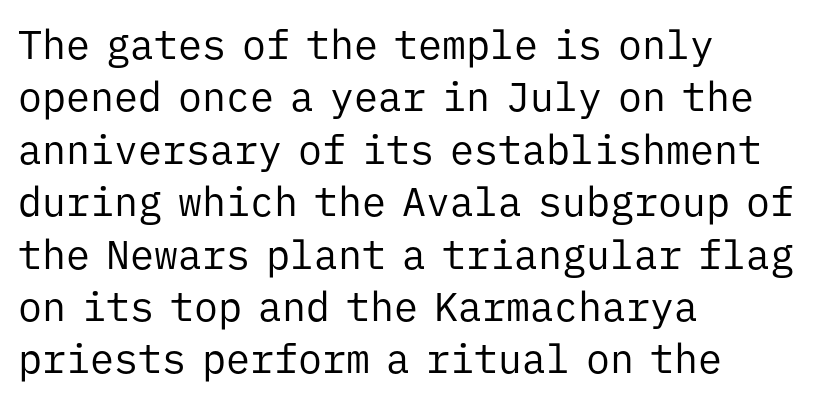
{"serif": "no", "italic": "no", "bold": "no", "weight": "regular", "width": "normal", "stroke_contrast": "low", "x_height": "medium", "monospaced": "yes", "underline": "no", "align": "left", "line_spacing": "normal", "line_spacing_ratio": 1.31, "letter_spacing": "normal", "letter_spacing_em": 0.0, "glyph_px": 40}
